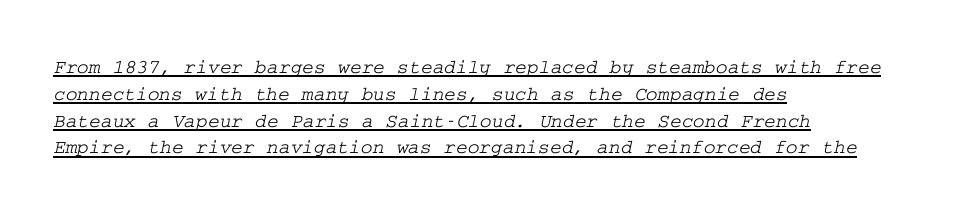
Q: Is the text underlined? A: Yes.
Q: How is the paragraph aligned? A: Left-aligned.
Q: Is the spacing between letters normal or unusually wide? A: Normal.
Q: Is the spacing between lines tight, normal or loose? A: Normal.
